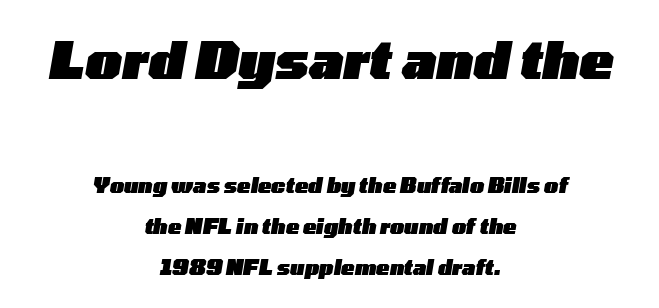
The image shows 51 px heavy, wide type, italic (leaning right); set centered, loose line spacing (2.05x), normal letter spacing, not underlined; the first (top) block is 2.55x larger; low stroke contrast and a medium x-height.
